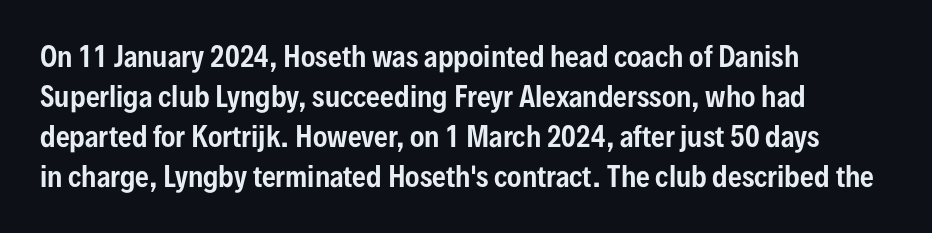
Q: Is the text italic (slanted)? A: No, it is upright.
Q: Is the text underlined? A: No.
Q: How is the paragraph aligned? A: Left-aligned.
Q: Is the spacing between letters normal or unusually wide? A: Normal.
Q: Is the spacing between lines tight, normal or loose? A: Normal.
